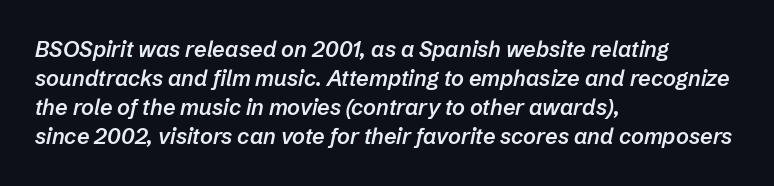
The image shows 22 px text type, italic (leaning right); set left-aligned, normal line spacing (1.32x), normal letter spacing, not underlined.
